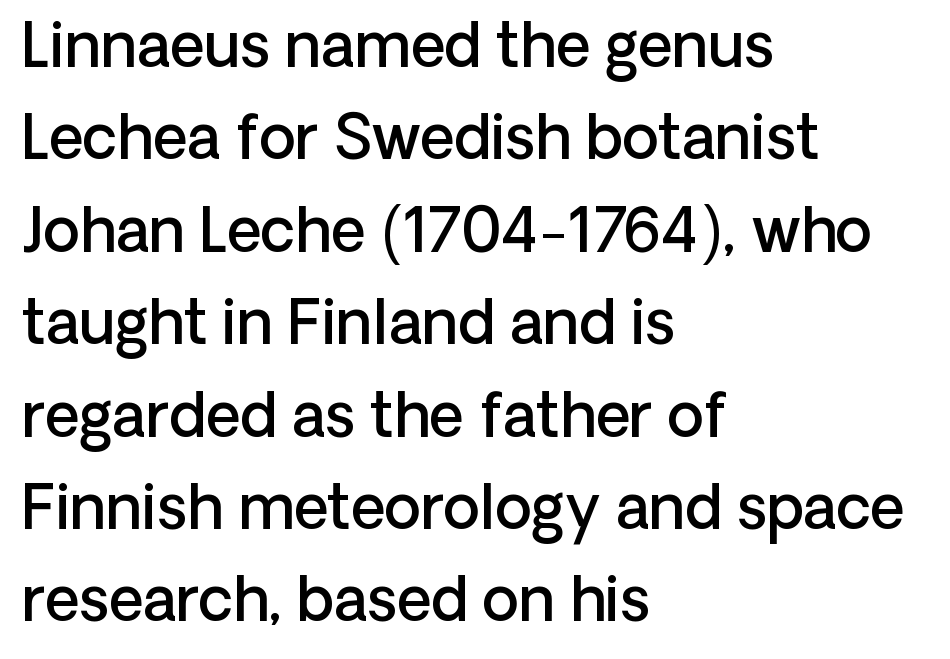
Q: Is the text bold? A: Semi-bold.
Q: Is the text italic (slanted)? A: No, it is upright.
Q: Is the typeface a serif or a sans-serif typeface? A: Sans-serif.
Q: Is the text underlined? A: No.
Q: How is the paragraph aligned? A: Left-aligned.
Q: Is the spacing between letters normal or unusually wide? A: Normal.
Q: Is the spacing between lines tight, normal or loose? A: Normal.
Q: Width (condensed, normal, or wide)? A: Normal.
Q: Stroke contrast? A: Low.
Q: x-height? A: Medium.
Q: Monospaced? A: No.
